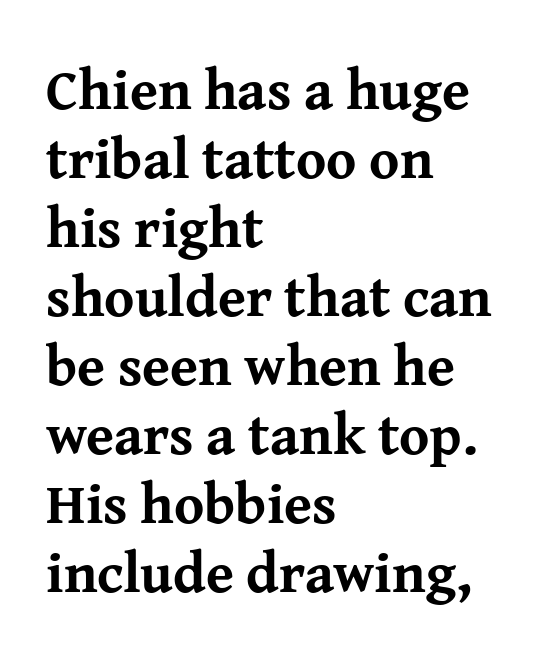
The image shows 57 px bold serif type, upright; set left-aligned, line spacing 1.21x, normal letter spacing, not underlined; medium stroke contrast and a medium x-height.
